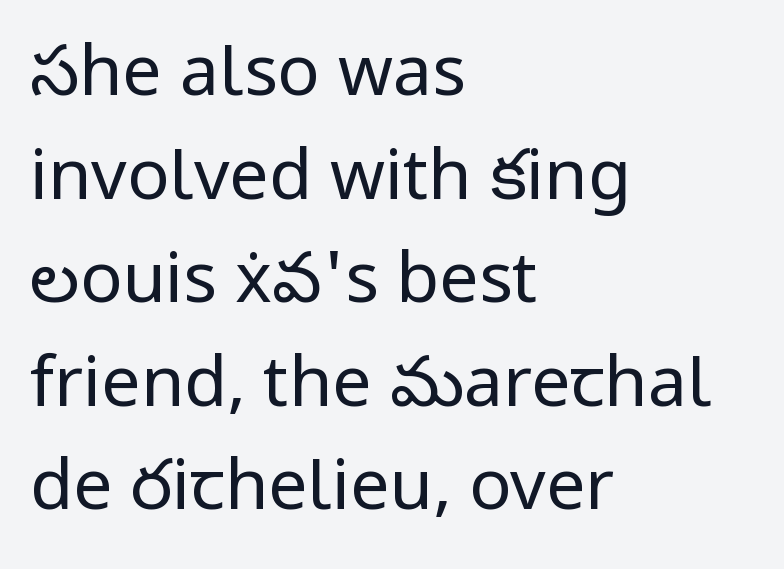
These glyphs show unthickened strokes, regular width or finer. The line-height multiplier appears to be the usual default. Stroke terminals: plain, sans-serif. Varying glyph widths throughout — classic text-font behaviour. The passage is arranged the way most books set body copy — flush left. Quick note: underline off.
